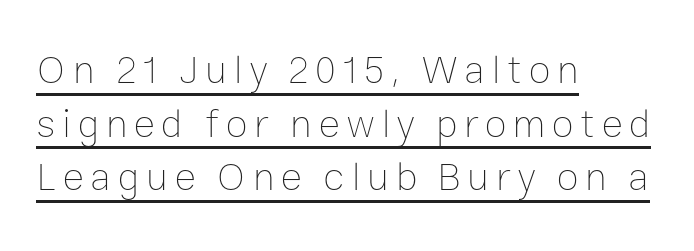
The typesetter has applied underlining to the passage shown. Stroke thickness stays within the range of a standard reading face or lighter. Each letter keeps its own natural width here, so spacing adapts to shape. A student would call this left alignment; a typographer would say flush left, rag right. A typesetter would mark this as roman, not italic.
